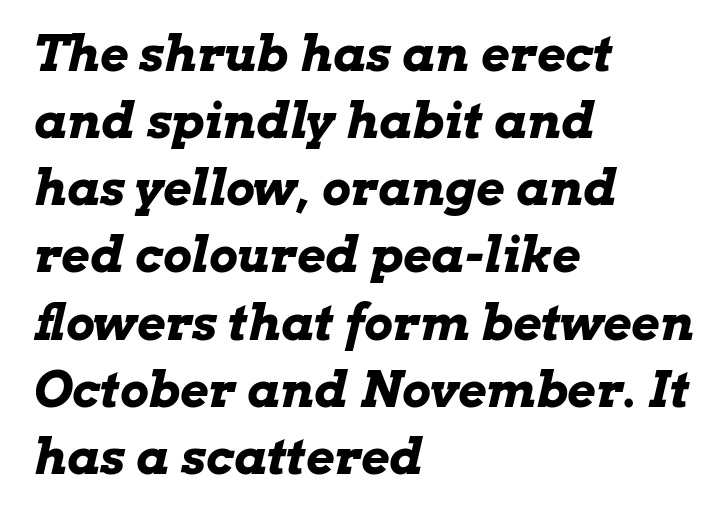
Q: Is the text bold? A: Yes.
Q: Is the text italic (slanted)? A: Yes, it leans right by about 13 degrees.
Q: Is the text underlined? A: No.
Q: How is the paragraph aligned? A: Left-aligned.
Q: Is the spacing between letters normal or unusually wide? A: Normal.
Q: Is the spacing between lines tight, normal or loose? A: Normal.
Q: Width (condensed, normal, or wide)? A: Wide.
Q: Stroke contrast? A: Low.
Q: x-height? A: Medium.
Q: Monospaced? A: No.
